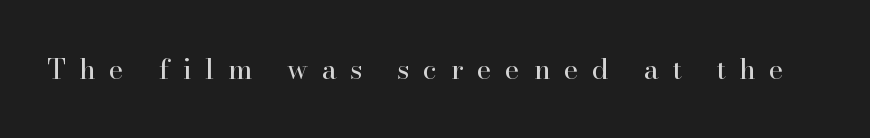
{"serif": "yes", "italic": "no", "bold": "no", "weight": "regular", "width": "normal", "stroke_contrast": "high", "x_height": "small", "monospaced": "no", "underline": "no", "letter_spacing": "wide", "letter_spacing_em": 0.49, "glyph_px": 28}
